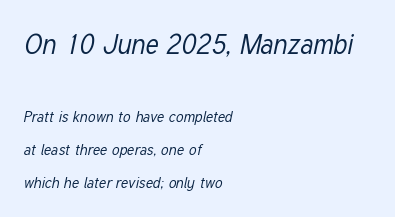
The zone under the glyphs is completely vacant. A student would call this left alignment; a typographer would say flush left, rag right. You could call the tracking neutral — neither tight nor loose. Regarding leading, the lines here are spaced well apart.
